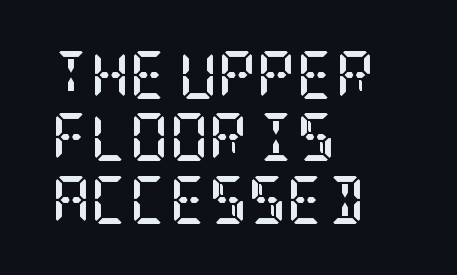
Q: Is the text bold? A: Yes.
Q: Is the text italic (slanted)? A: No, it is upright.
Q: Is the typeface a serif or a sans-serif typeface? A: Serif.
Q: Is the text underlined? A: No.
Q: How is the paragraph aligned? A: Left-aligned.
Q: Is the spacing between letters normal or unusually wide? A: Normal.
Q: Is the spacing between lines tight, normal or loose? A: Normal.
Q: Width (condensed, normal, or wide)? A: Condensed.
Q: Stroke contrast? A: Low.
Q: x-height? A: Large.
